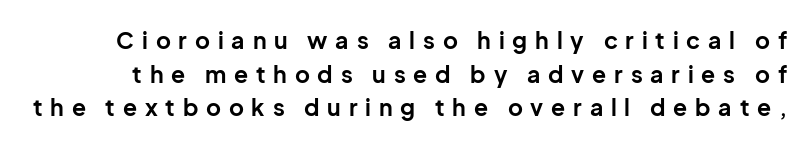
{"italic": "no", "bold": "yes", "underline": "no", "line_spacing": "normal", "line_spacing_ratio": 1.46, "letter_spacing": "wide", "letter_spacing_em": 0.34, "glyph_px": 23}
